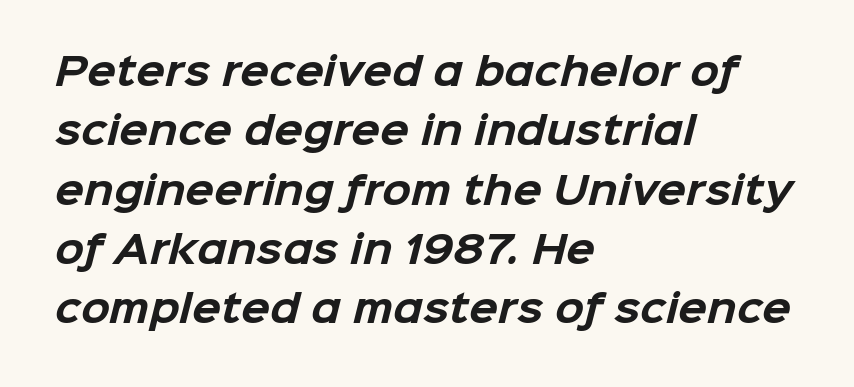
Q: Is the text bold? A: Yes.
Q: Is the typeface a serif or a sans-serif typeface? A: Sans-serif.
Q: Is the text underlined? A: No.
Q: How is the paragraph aligned? A: Left-aligned.
Q: Is the spacing between letters normal or unusually wide? A: Normal.
Q: Is the spacing between lines tight, normal or loose? A: Normal.
Q: Width (condensed, normal, or wide)? A: Normal.
Q: Stroke contrast? A: Low.
Q: x-height? A: Medium.
Q: Monospaced? A: No.
